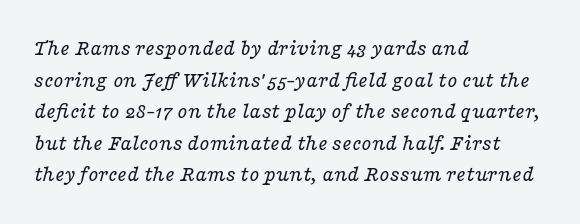
The image shows 23 px text type, italic (leaning right); set left-aligned, normal line spacing (1.37x), normal letter spacing, not underlined.
